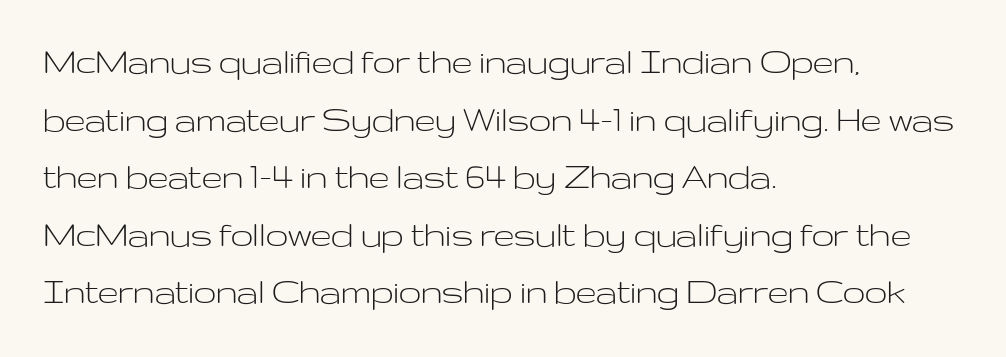
Q: Is the text bold? A: No.
Q: Is the text italic (slanted)? A: No, it is upright.
Q: Is the typeface a serif or a sans-serif typeface? A: Sans-serif.
Q: Is the text underlined? A: No.
Q: How is the paragraph aligned? A: Left-aligned.
Q: Is the spacing between letters normal or unusually wide? A: Normal.
Q: Is the spacing between lines tight, normal or loose? A: Normal.
Q: Width (condensed, normal, or wide)? A: Wide.
Q: Stroke contrast? A: Low.
Q: x-height? A: Medium.
Q: Monospaced? A: No.
